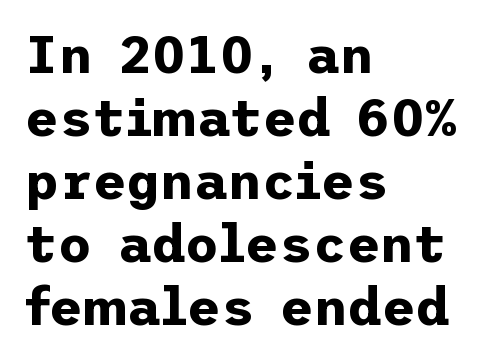
The image shows 52 px bold sans-serif type, upright; set left-aligned, line spacing 1.21x, normal letter spacing, not underlined; low stroke contrast and a medium x-height.
